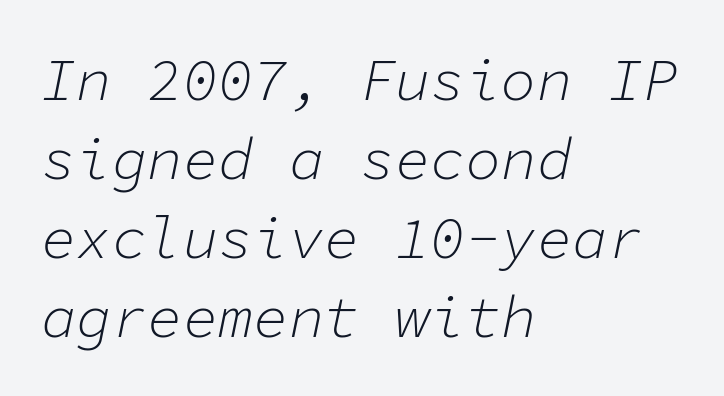
The image shows 59 px light type, italic (leaning right), monospaced; set left-aligned, normal line spacing (1.34x), normal letter spacing, not underlined; low stroke contrast and a medium x-height.
